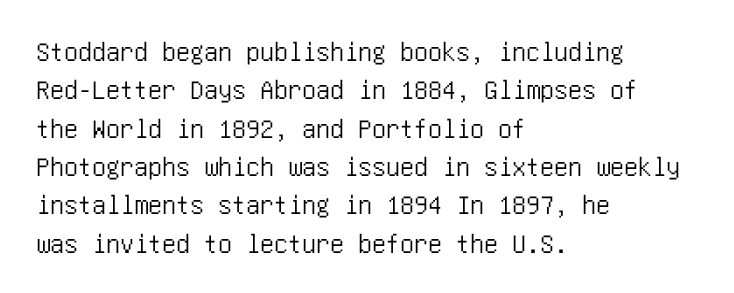
The image shows 28 px condensed sans-serif type, upright; set left-aligned, normal line spacing (1.37x), normal letter spacing, not underlined; low stroke contrast and a large x-height.
